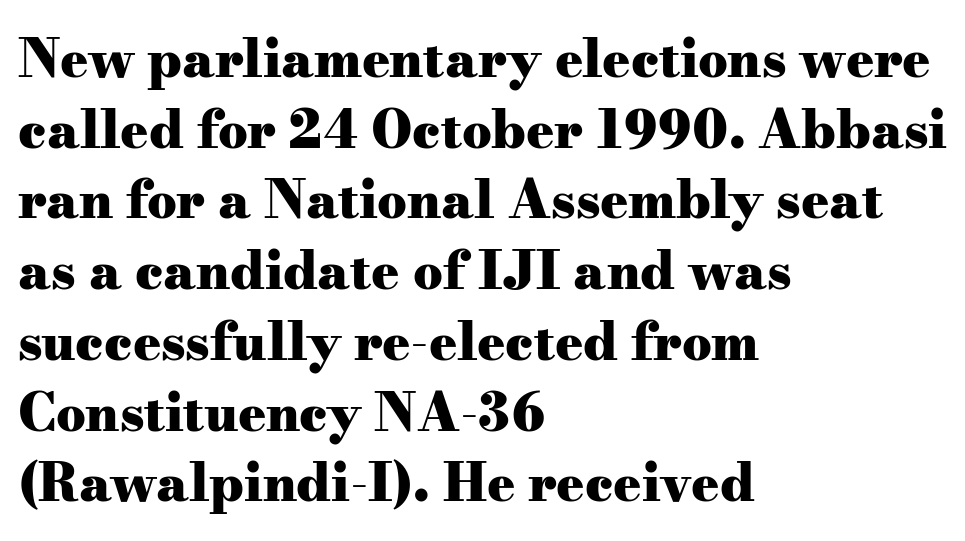
Yep, those are serifs on the letters. Typesetter's note: full bold, strokes at maximum text heaviness. Interline gaps are of average width in this sample. Spacing verdict: proportional, widths tailored to each character.
